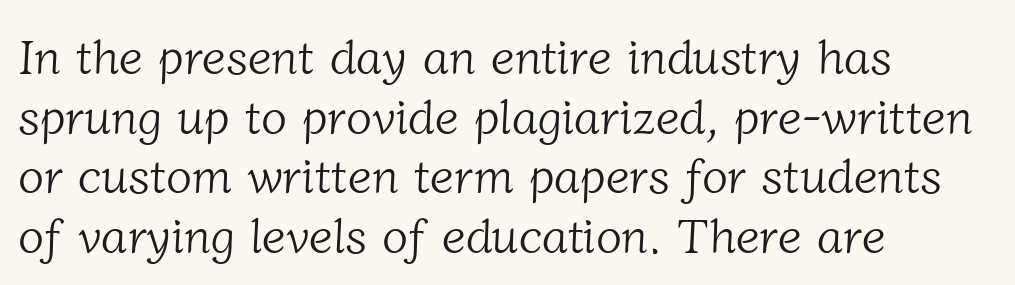
Q: Is the text bold? A: No.
Q: Is the typeface a serif or a sans-serif typeface? A: Serif.
Q: Is the text underlined? A: No.
Q: How is the paragraph aligned? A: Left-aligned.
Q: Is the spacing between letters normal or unusually wide? A: Normal.
Q: Width (condensed, normal, or wide)? A: Normal.
Q: Stroke contrast? A: Low.
Q: x-height? A: Medium.
Q: Monospaced? A: No.
